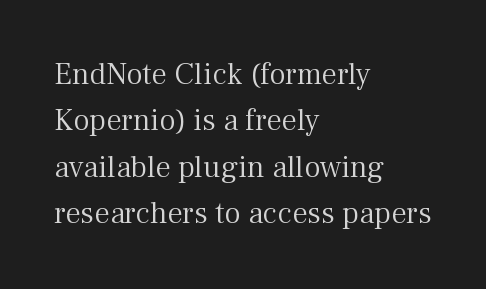
Q: Is the text bold? A: No.
Q: Is the text italic (slanted)? A: No, it is upright.
Q: Is the typeface a serif or a sans-serif typeface? A: Serif.
Q: Is the text underlined? A: No.
Q: How is the paragraph aligned? A: Left-aligned.
Q: Is the spacing between letters normal or unusually wide? A: Normal.
Q: Is the spacing between lines tight, normal or loose? A: Normal.
Q: Width (condensed, normal, or wide)? A: Normal.
Q: Stroke contrast? A: Medium.
Q: x-height? A: Medium.
Q: Monospaced? A: No.
